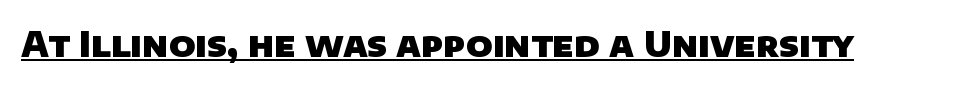
The image shows 34 px heavy sans-serif type; set normal letter spacing, underlined; low stroke contrast and a large x-height.
